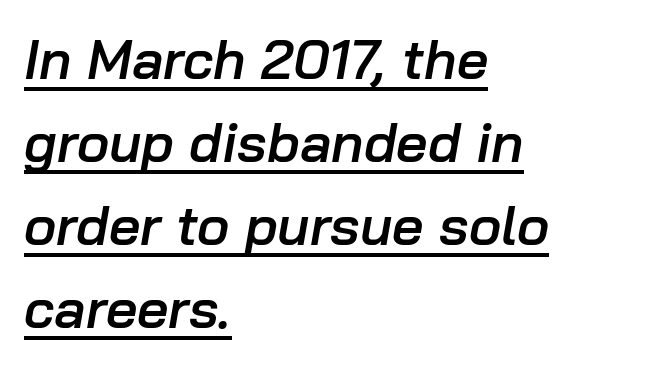
Q: Is the text bold? A: Semi-bold.
Q: Is the text italic (slanted)? A: Yes, it leans right by about 10 degrees.
Q: Is the text underlined? A: Yes.
Q: How is the paragraph aligned? A: Left-aligned.
Q: Is the spacing between letters normal or unusually wide? A: Normal.
Q: Is the spacing between lines tight, normal or loose? A: Normal.
Q: Width (condensed, normal, or wide)? A: Normal.
Q: Stroke contrast? A: Low.
Q: x-height? A: Medium.
Q: Monospaced? A: No.
